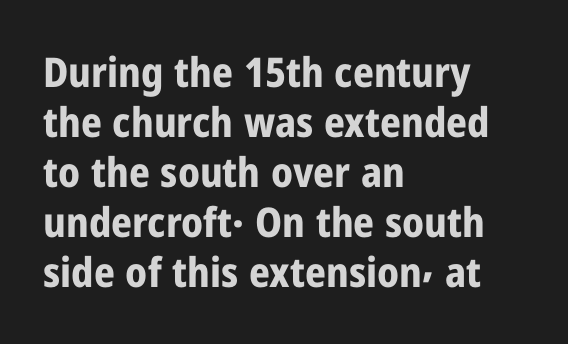
{"serif": "no", "italic": "no", "bold": "yes", "weight": "bold", "width": "condensed", "stroke_contrast": "low", "x_height": "medium", "monospaced": "no", "underline": "no", "align": "left", "line_spacing_ratio": 1.22, "letter_spacing": "normal", "letter_spacing_em": 0.0, "glyph_px": 41}
